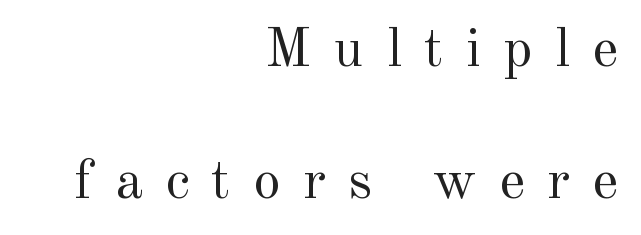
Someone cranked the tracking dial way up on this one. Honestly, there is no underline to notice here at all. Reading down the block, your eye finds every line finishing at a fixed right position. Spacing verdict: proportional, widths tailored to each character. Unlike italic type, these characters show no tilt at all.
